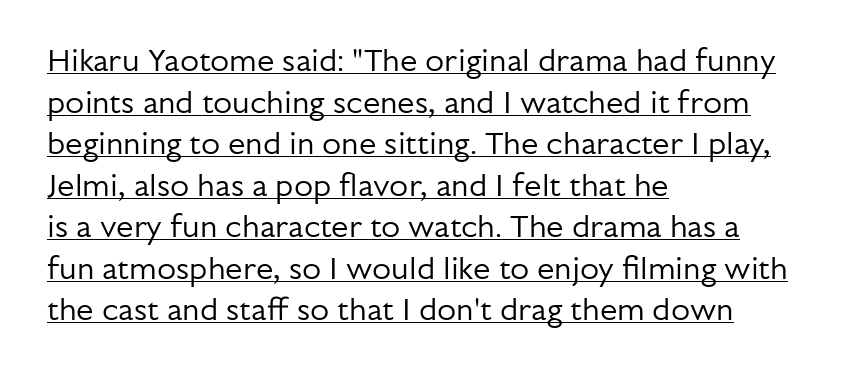
{"serif": "no", "italic": "no", "bold": "no", "weight": "regular", "width": "normal", "stroke_contrast": "low", "x_height": "medium", "monospaced": "no", "underline": "yes", "align": "left", "line_spacing": "normal", "line_spacing_ratio": 1.34, "letter_spacing": "normal", "letter_spacing_em": 0.0, "glyph_px": 31}
